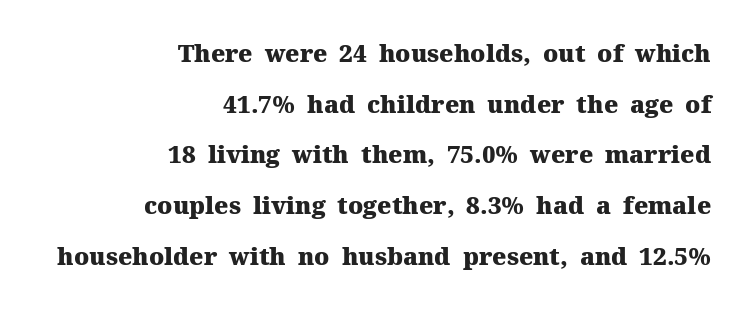
{"italic": "no", "bold": "yes", "underline": "no", "align": "right", "line_spacing": "loose", "line_spacing_ratio": 2.11, "letter_spacing": "normal", "letter_spacing_em": 0.0, "glyph_px": 24}
